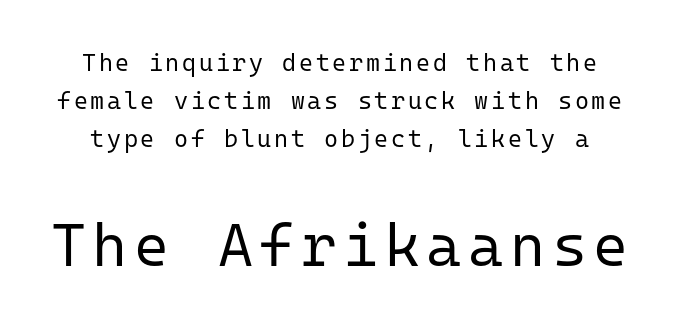
The words here are not underlined. Every character here occupies the same horizontal width, giving the sample a typewriter-like rhythm. Larger block? The one below; the one above is distinctly smaller. The strokes carry an ordinary text weight at most.
